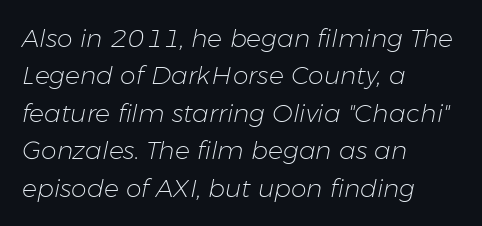
{"italic": "yes", "lean": "right", "slant_degrees": 11, "bold": "no", "underline": "no", "align": "left", "line_spacing": "normal", "line_spacing_ratio": 1.5, "letter_spacing": "normal", "letter_spacing_em": 0.0, "glyph_px": 25}
